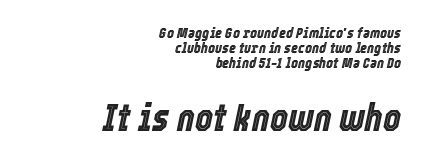
Q: Is the text italic (slanted)? A: Yes, it leans right by about 12 degrees.
Q: Is the text underlined? A: No.
Q: How is the paragraph aligned? A: Right-aligned.
Q: Is the spacing between letters normal or unusually wide? A: Normal.
Q: Is the spacing between lines tight, normal or loose? A: Tight.
Q: Which block of text is set in a larger size, the first (top) or the second (bottom)? A: The second (bottom) one.
Q: Width (condensed, normal, or wide)? A: Condensed.
Q: x-height? A: Medium.
Q: Monospaced? A: No.
